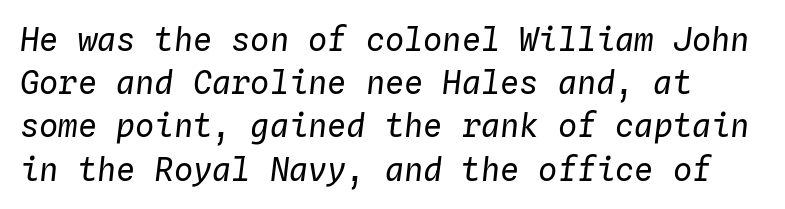
{"italic": "yes", "lean": "right", "slant_degrees": 4, "bold": "no", "weight": "regular", "width": "normal", "stroke_contrast": "low", "x_height": "medium", "monospaced": "yes", "underline": "no", "line_spacing": "normal", "line_spacing_ratio": 1.35, "letter_spacing": "normal", "letter_spacing_em": 0.0, "glyph_px": 32}
